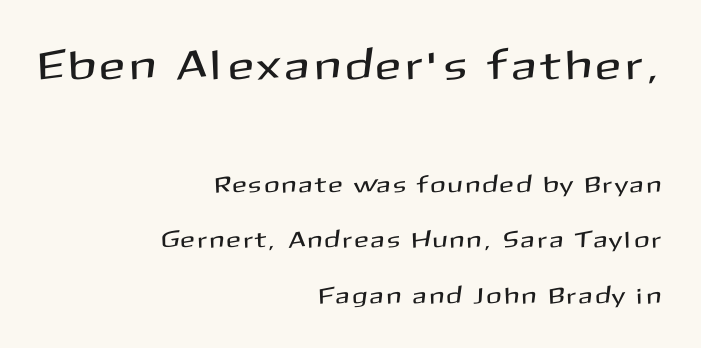
Q: Is the text italic (slanted)? A: No, it is upright.
Q: Is the typeface a serif or a sans-serif typeface? A: Sans-serif.
Q: Is the text underlined? A: No.
Q: How is the paragraph aligned? A: Right-aligned.
Q: Is the spacing between lines tight, normal or loose? A: Loose.
Q: Which block of text is set in a larger size, the first (top) or the second (bottom)? A: The first (top) one.
Q: Width (condensed, normal, or wide)? A: Normal.
Q: Stroke contrast? A: Medium.
Q: x-height? A: Medium.
Q: Monospaced? A: No.
